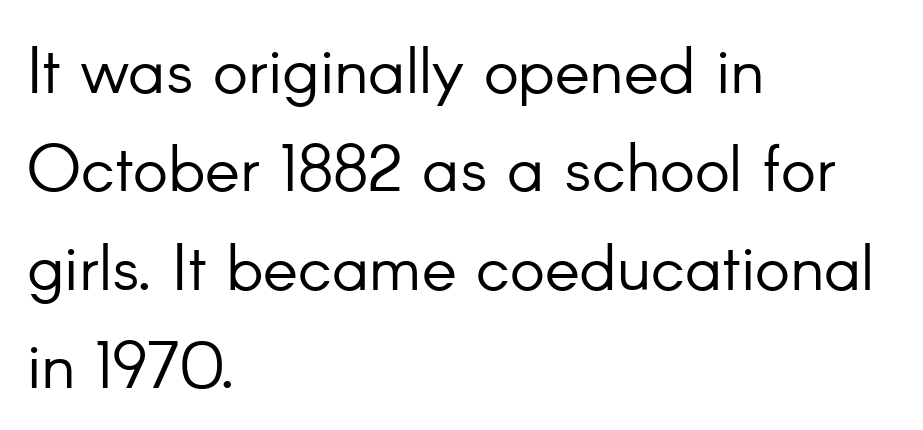
{"serif": "no", "italic": "no", "bold": "no", "weight": "light", "width": "normal", "stroke_contrast": "low", "x_height": "small", "monospaced": "no", "underline": "no", "align": "left", "line_spacing": "normal", "line_spacing_ratio": 1.49, "letter_spacing": "normal", "letter_spacing_em": 0.0, "glyph_px": 66}
